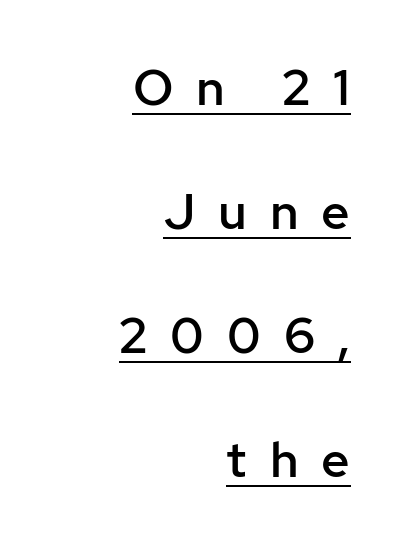
{"serif": "no", "italic": "no", "bold": "semi", "weight": "semibold", "width": "normal", "stroke_contrast": "low", "x_height": "medium", "monospaced": "no", "underline": "yes", "align": "right", "line_spacing": "loose", "line_spacing_ratio": 2.48, "letter_spacing": "wide", "letter_spacing_em": 0.46, "glyph_px": 50}
